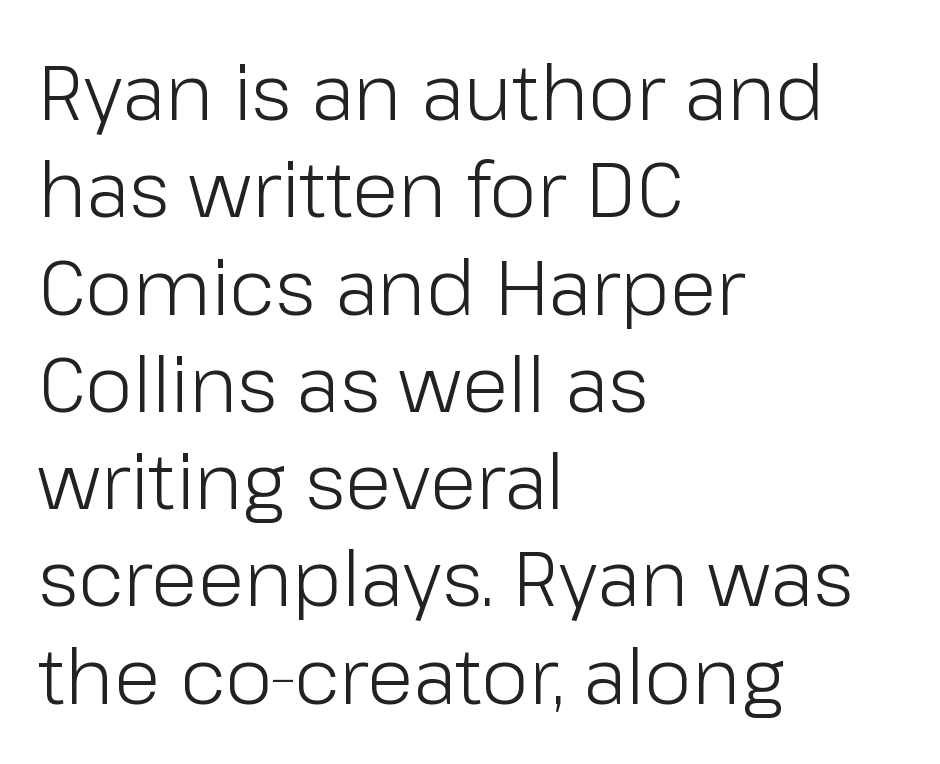
{"serif": "no", "italic": "no", "bold": "no", "weight": "light", "width": "normal", "stroke_contrast": "low", "x_height": "medium", "monospaced": "no", "underline": "no", "align": "left", "line_spacing": "normal", "line_spacing_ratio": 1.28, "letter_spacing": "normal", "letter_spacing_em": 0.0, "glyph_px": 76}
